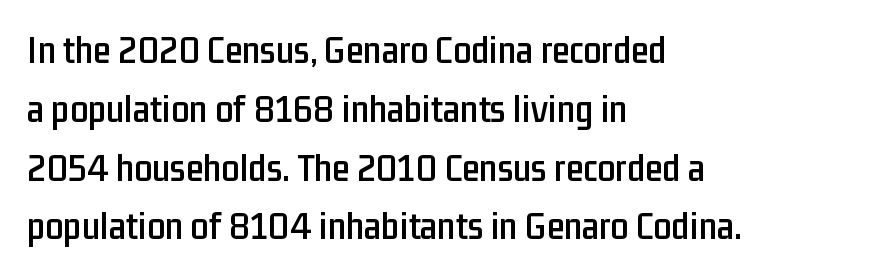
Q: Is the text italic (slanted)? A: No, it is upright.
Q: Is the typeface a serif or a sans-serif typeface? A: Sans-serif.
Q: Is the text underlined? A: No.
Q: How is the paragraph aligned? A: Left-aligned.
Q: Is the spacing between letters normal or unusually wide? A: Normal.
Q: Is the spacing between lines tight, normal or loose? A: Normal.
Q: Width (condensed, normal, or wide)? A: Condensed.
Q: Stroke contrast? A: Low.
Q: x-height? A: Medium.
Q: Monospaced? A: No.
